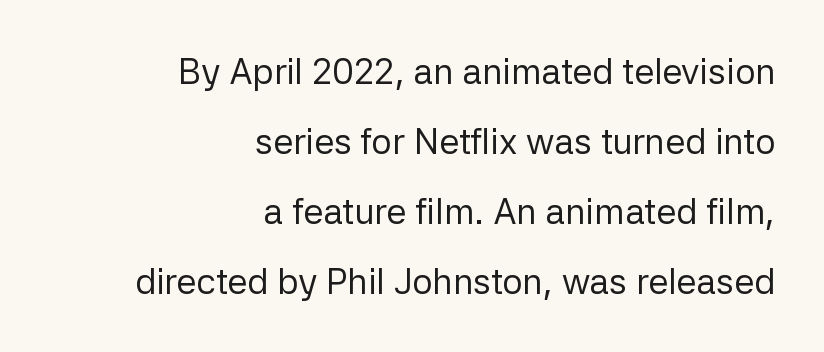
{"serif": "no", "italic": "no", "bold": "no", "weight": "regular", "width": "normal", "stroke_contrast": "low", "x_height": "medium", "monospaced": "no", "underline": "no", "align": "right", "line_spacing": "loose", "line_spacing_ratio": 1.94, "letter_spacing": "normal", "letter_spacing_em": 0.0, "glyph_px": 36}
